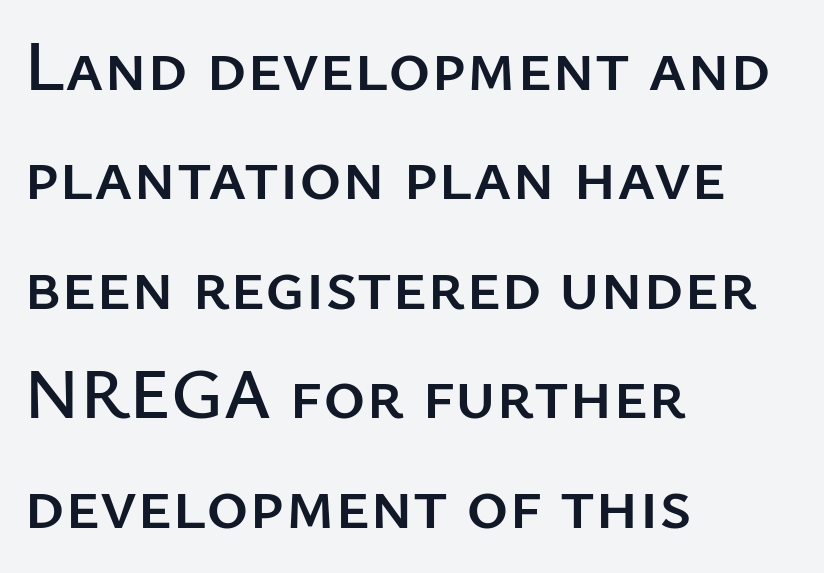
{"serif": "no", "italic": "no", "width": "normal", "stroke_contrast": "low", "x_height": "medium", "monospaced": "no", "underline": "no", "align": "left", "line_spacing": "normal", "line_spacing_ratio": 1.52, "letter_spacing": "normal", "letter_spacing_em": 0.0, "glyph_px": 72}
